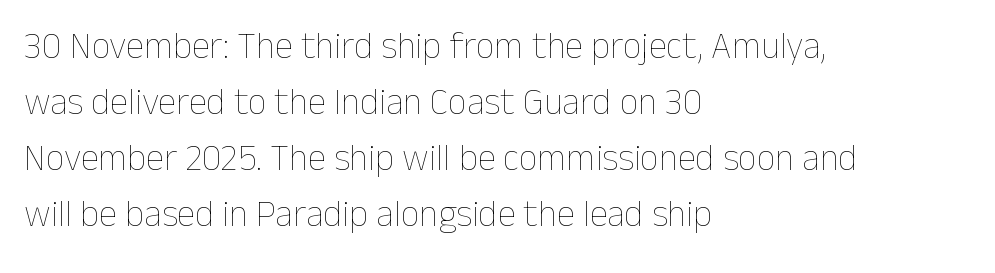
Q: Is the text bold? A: No.
Q: Is the text italic (slanted)? A: No, it is upright.
Q: Is the text underlined? A: No.
Q: How is the paragraph aligned? A: Left-aligned.
Q: Is the spacing between letters normal or unusually wide? A: Normal.
Q: Is the spacing between lines tight, normal or loose? A: Normal.
Q: Width (condensed, normal, or wide)? A: Normal.
Q: Stroke contrast? A: Low.
Q: x-height? A: Medium.
Q: Monospaced? A: No.
